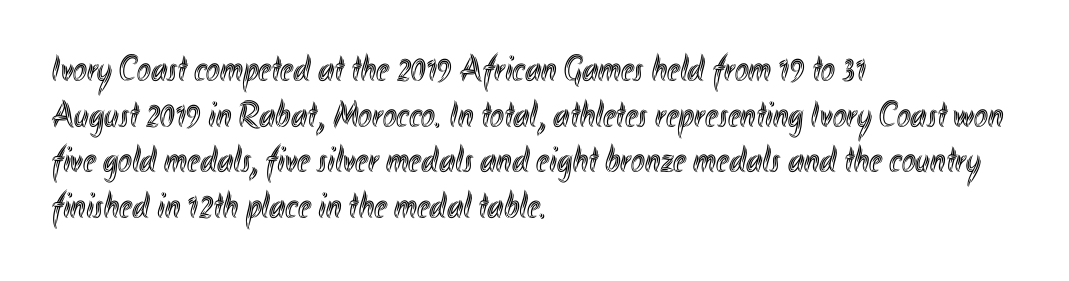
The type is set solid horizontally, with unmodified tracking. Horizontal alignment here is leftward, the default for most running prose. Think of a printed novel: that variable character pitch is what you see here. Descenders hang freely into open space.
